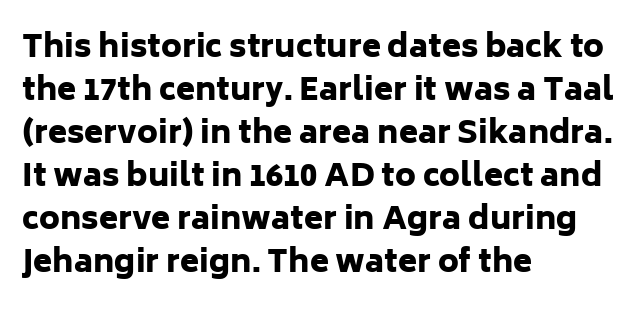
The type is set solid horizontally, with unmodified tracking. The paragraph shown leans on its left margin. This sample has the flowing, uneven cadence of proportional lettering. Heavy-handed strokes throughout: this text is bold. The area under the type is left untouched. Nope, no serifs anywhere on these letters.
